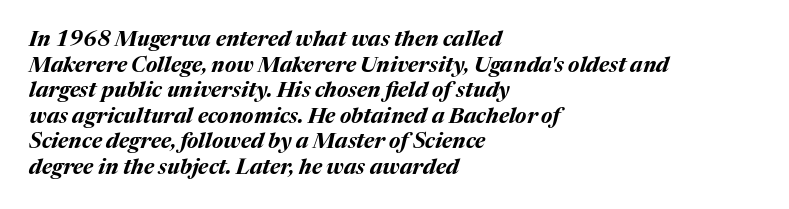
Q: Is the text bold? A: Yes.
Q: Is the text italic (slanted)? A: Yes, it leans right by about 17 degrees.
Q: Is the text underlined? A: No.
Q: How is the paragraph aligned? A: Left-aligned.
Q: Is the spacing between letters normal or unusually wide? A: Normal.
